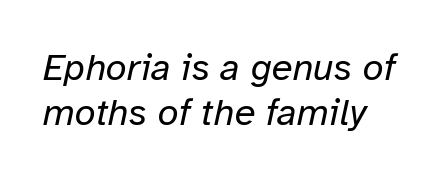
{"italic": "yes", "lean": "right", "slant_degrees": 12, "bold": "no", "weight": "regular", "width": "normal", "stroke_contrast": "low", "x_height": "medium", "monospaced": "no", "underline": "no", "line_spacing_ratio": 1.19, "letter_spacing": "normal", "letter_spacing_em": 0.0, "glyph_px": 38}
